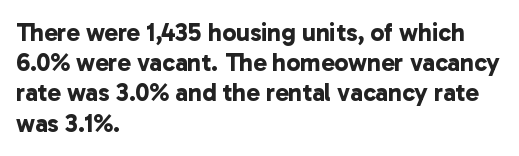
{"bold": "yes", "underline": "no", "align": "left", "line_spacing_ratio": 1.21, "letter_spacing": "normal", "letter_spacing_em": 0.0, "glyph_px": 25}
